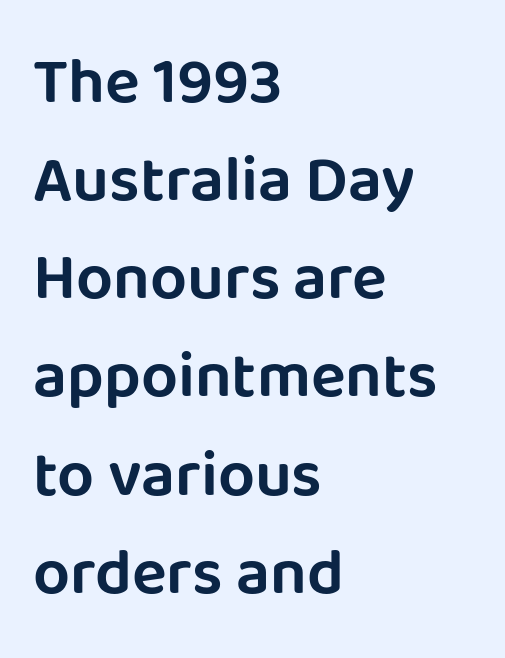
Default kerning and tracking; the words read as compact shapes. All the whitespace from short lines collects on the right. A typesetter would call this proportional, since set widths differ per character. I'd call this a sans setting — the letters go barefoot. Leading matches the norm, producing a regular column. Plain, unruled lines of type.
